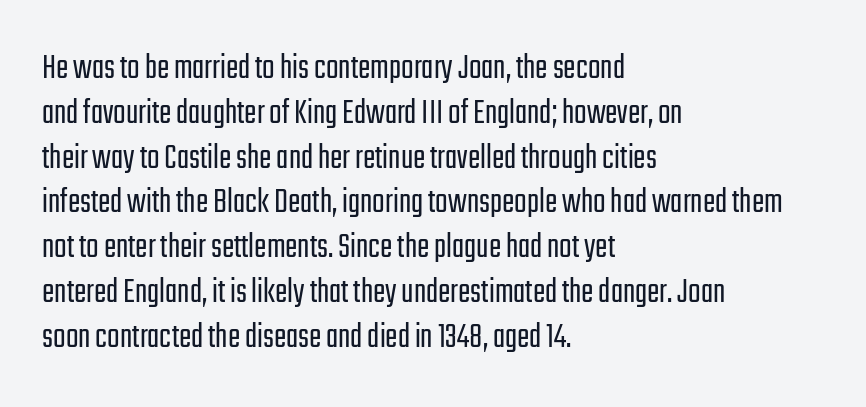
Typeset ragged right — the left edge is the straight one. Letters rest on an invisible, unmarked baseline. The letters advance in unequal steps, a hallmark of proportional type. You can tell it's not italic because the verticals are truly vertical. The glyphs in this specimen are sans serif.
